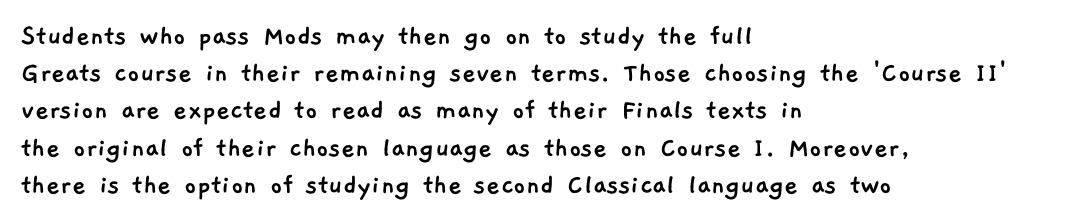
Q: Is the typeface a serif or a sans-serif typeface? A: Sans-serif.
Q: Is the text underlined? A: No.
Q: How is the paragraph aligned? A: Left-aligned.
Q: Is the spacing between letters normal or unusually wide? A: Normal.
Q: Width (condensed, normal, or wide)? A: Normal.
Q: Stroke contrast? A: Low.
Q: x-height? A: Medium.
Q: Monospaced? A: No.
